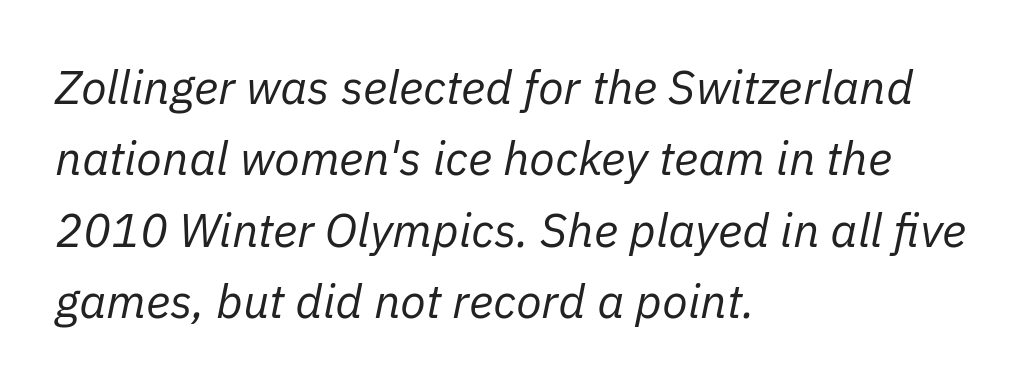
Is the stroke heavy? The answer is a plain regular-or-lighter. This rendering leaves character spacing at its baseline value. Quick note: italic. Character widths vary here, with narrow letters taking less room than wide ones. In CSS terms this would be text-align: left.
